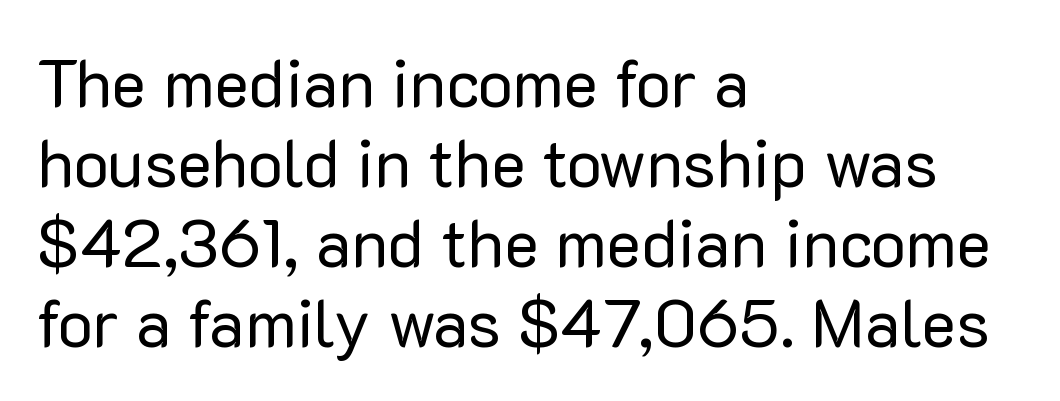
Q: Is the text bold? A: No.
Q: Is the text italic (slanted)? A: No, it is upright.
Q: Is the typeface a serif or a sans-serif typeface? A: Sans-serif.
Q: Is the text underlined? A: No.
Q: How is the paragraph aligned? A: Left-aligned.
Q: Is the spacing between letters normal or unusually wide? A: Normal.
Q: Width (condensed, normal, or wide)? A: Normal.
Q: Stroke contrast? A: Low.
Q: x-height? A: Medium.
Q: Monospaced? A: No.
